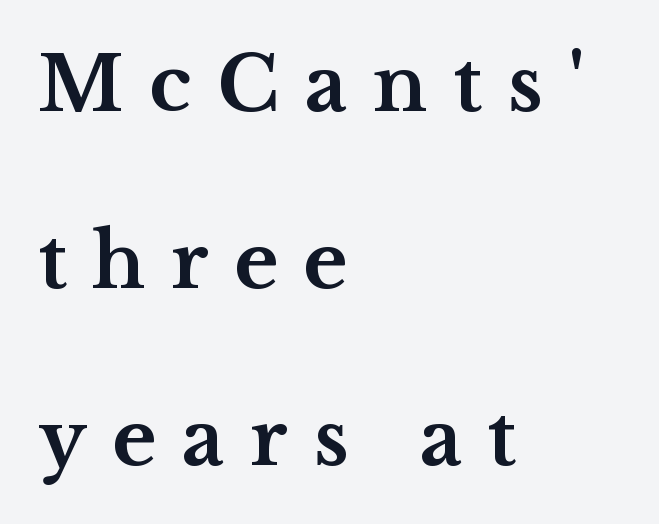
The image shows 75 px bold, wide serif type, upright; set left-aligned, loose line spacing (2.36x), unusually wide letter spacing (+0.34 em), not underlined; medium stroke contrast and a medium x-height.
